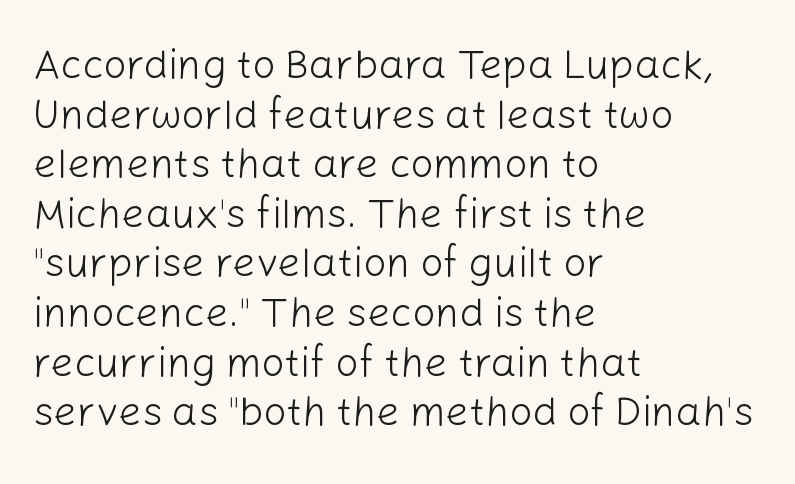
This is not heavy type; no bold has been used. Anything drawn beneath the words? Only blank space. Short and long lines alike share a common starting point at left. Notice how the stems are strictly vertical — no italics here.
